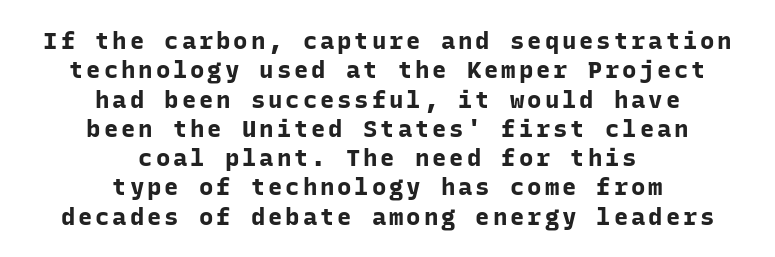
The image shows 24 px bold type, upright; set centered, line spacing 1.22x, not underlined.
